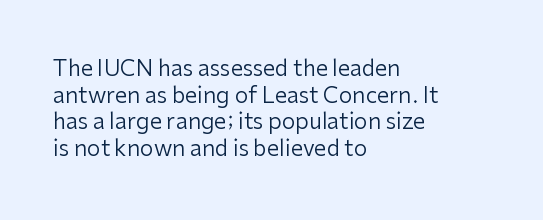
The face used here is rendered with its standard letterfit. The rag falls on the right side of this text block. The typeface has the unassuming heft of standard copy or less. Italic: no, the glyphs are upright roman.
